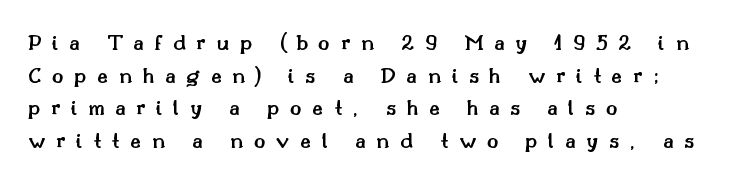
Q: Is the text bold? A: Semi-bold.
Q: Is the text italic (slanted)? A: No, it is upright.
Q: Is the text underlined? A: No.
Q: How is the paragraph aligned? A: Left-aligned.
Q: Is the spacing between letters normal or unusually wide? A: Unusually wide.
Q: Is the spacing between lines tight, normal or loose? A: Normal.
